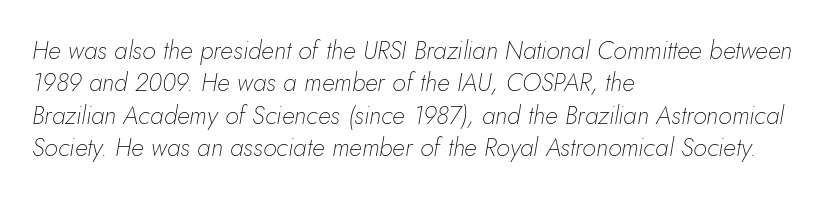
{"italic": "yes", "lean": "right", "slant_degrees": 5, "bold": "no", "underline": "no", "align": "left", "line_spacing": "normal", "line_spacing_ratio": 1.3, "letter_spacing": "normal", "letter_spacing_em": 0.0, "glyph_px": 25}
